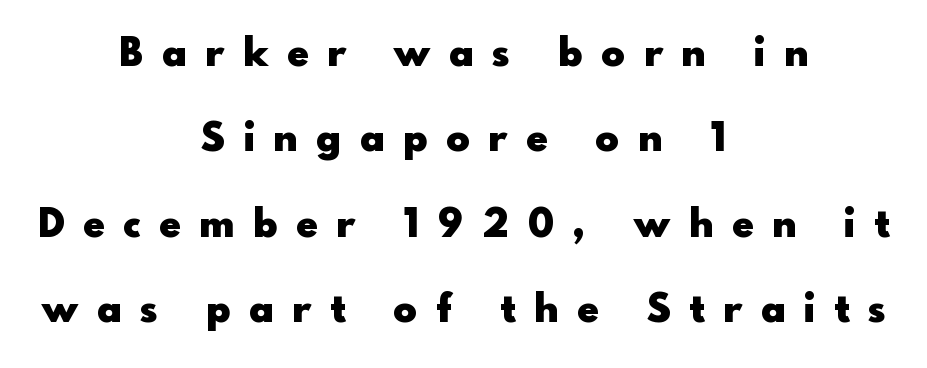
The whitespace from short lines is split evenly between both sides. The block of text is sparse from top to bottom, with ample space between rows. The typesetting leans heavy: a genuine bold. This sample uses an upright cut, with every glyph sitting square on the baseline. In terms of letterform style, serifs are entirely absent. Think of a printed novel: that variable character pitch is what you see here.
